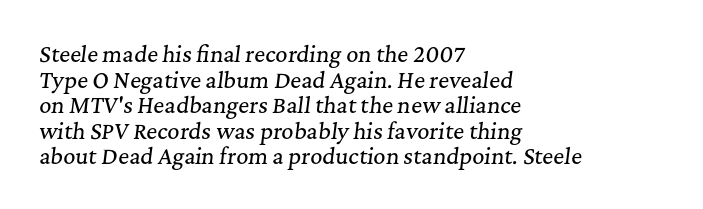
{"italic": "yes", "lean": "right", "slant_degrees": 7, "underline": "no", "align": "left", "line_spacing_ratio": 1.22, "letter_spacing": "normal", "letter_spacing_em": 0.0, "glyph_px": 21}
